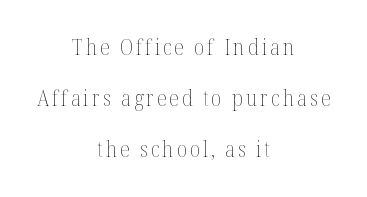
{"italic": "no", "bold": "no", "underline": "no", "align": "center", "line_spacing": "loose", "line_spacing_ratio": 2.43, "glyph_px": 21}
